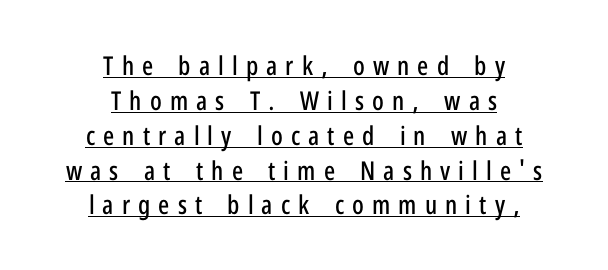
Q: Is the text italic (slanted)? A: No, it is upright.
Q: Is the text underlined? A: Yes.
Q: How is the paragraph aligned? A: Centered.
Q: Is the spacing between letters normal or unusually wide? A: Unusually wide.
Q: Is the spacing between lines tight, normal or loose? A: Normal.
